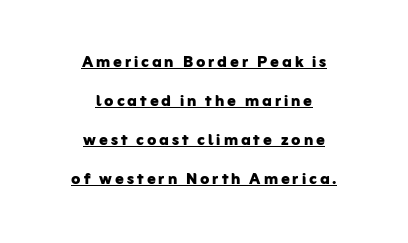
Q: Is the text bold? A: Yes.
Q: Is the text italic (slanted)? A: No, it is upright.
Q: Is the text underlined? A: Yes.
Q: How is the paragraph aligned? A: Centered.
